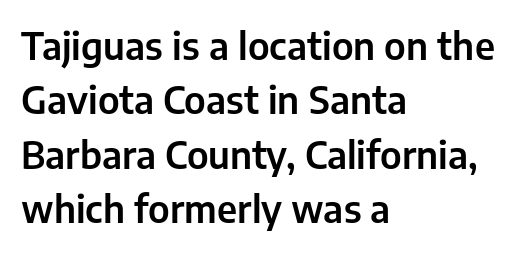
The image shows 37 px sans-serif type, upright; set left-aligned, normal line spacing (1.47x), normal letter spacing, not underlined; low stroke contrast and a medium x-height.
